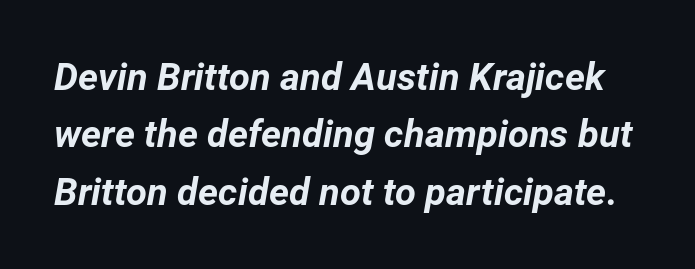
Evenly set lines give the paragraph a standard silhouette. Is this a fixed-width face? No — the glyphs have proportional, varying widths. Nothing unusual about the tracking: characters are spaced as the font intends. It's the slanting kind of type.
